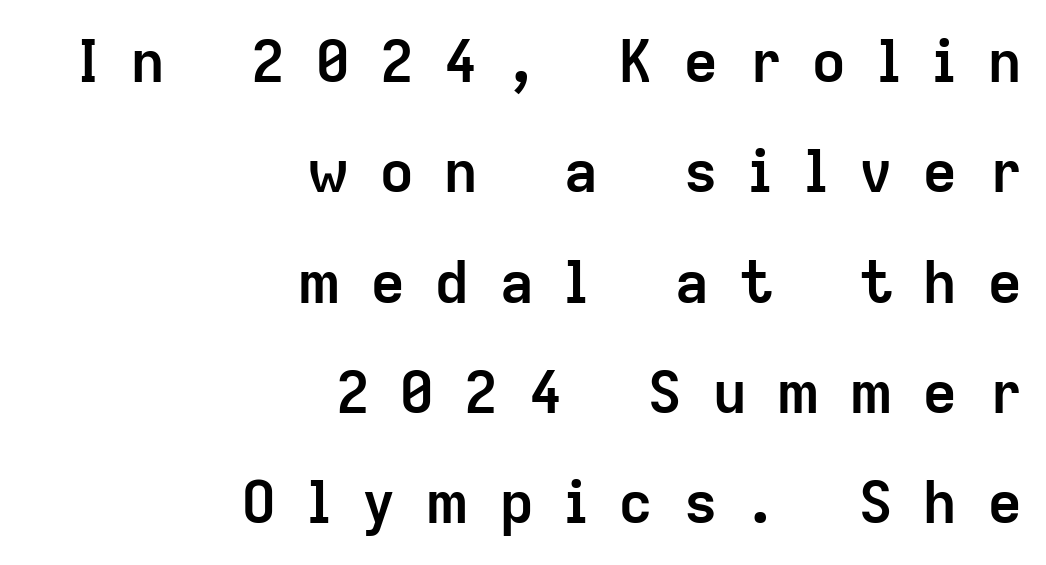
The image shows 59 px semibold sans-serif type, upright; set right-aligned, line spacing 1.87x, unusually wide letter spacing (+0.49 em), not underlined; low stroke contrast and a medium x-height.
